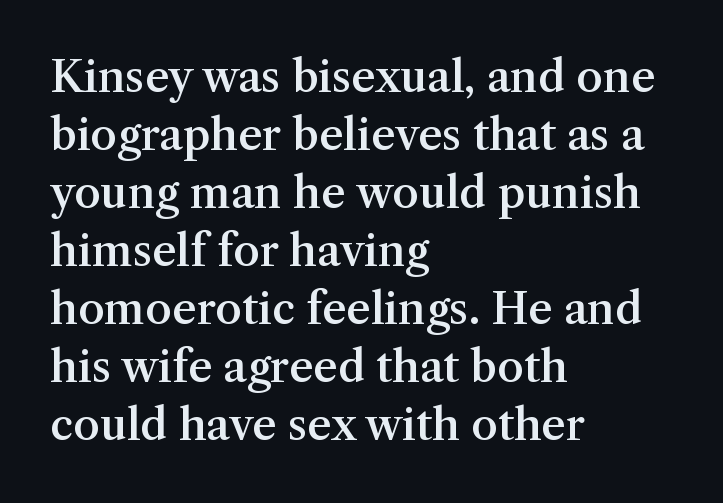
The setting favours the left margin, as ordinary paragraphs usually do. Is this a sans? No — the strokes have serifs. In terms of leading, this rendering sits right in the middle. Nope, not italic — everything's standing straight.
